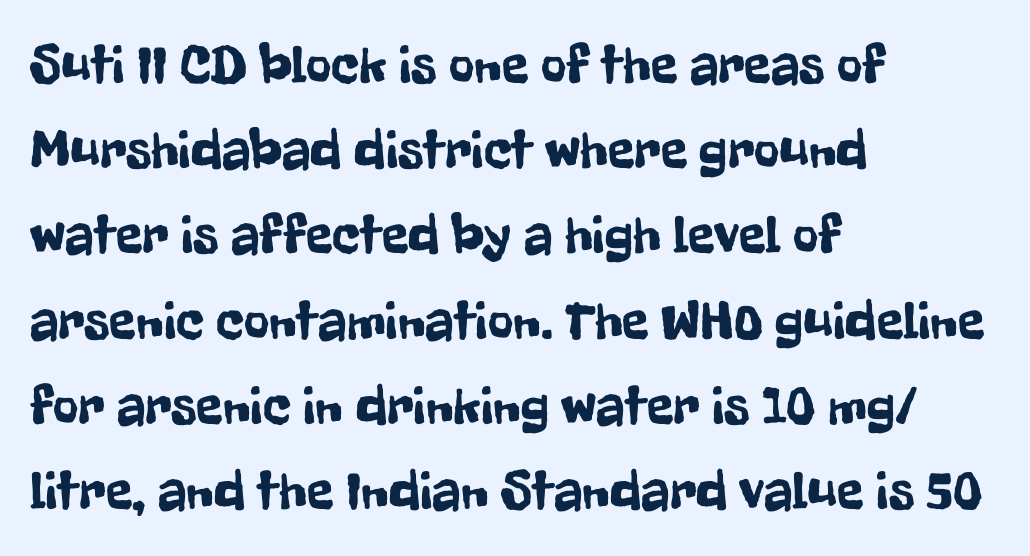
A bare baseline throughout the passage. I'd call this a sans setting — the letters go barefoot. The compositor pushed each line to the left boundary. Ordinary non-slanted type is in use. Each letter keeps its own natural width here, so spacing adapts to shape.
